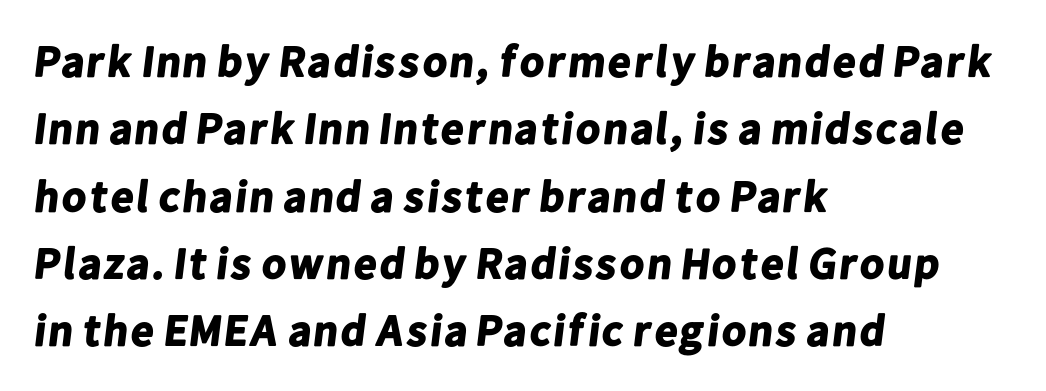
One glance says typical: line gaps are just what's usual. Note: no serifs on the glyphs. The rendering anchors every line to the left-hand side. Check under the words: just untouched page. The rendering keeps characters at their native spacing. Look at the stroke-to-counter ratio: heavy, a bold.
